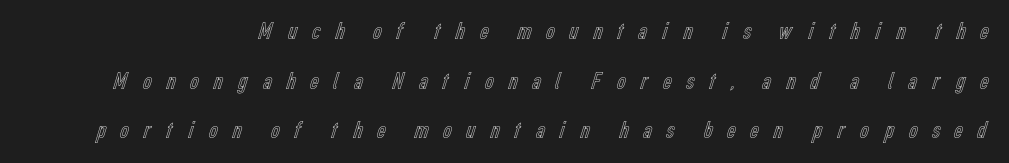
Q: Is the text italic (slanted)? A: Yes.
Q: Is the text underlined? A: No.
Q: Is the spacing between letters normal or unusually wide? A: Unusually wide.
Q: Is the spacing between lines tight, normal or loose? A: Loose.
